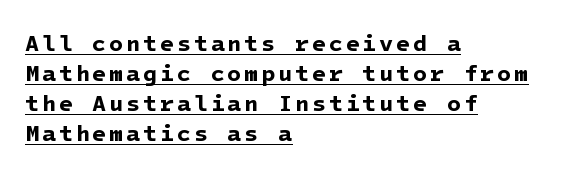
{"bold": "yes", "underline": "yes", "align": "left", "line_spacing": "normal", "line_spacing_ratio": 1.31, "glyph_px": 23}
